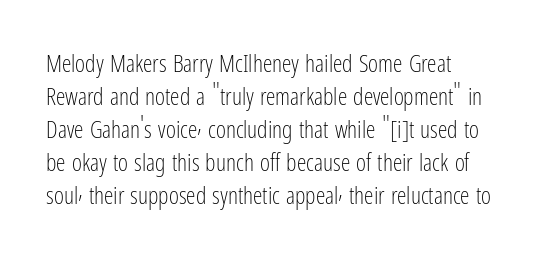
Q: Is the text bold? A: No.
Q: Is the text italic (slanted)? A: No, it is upright.
Q: Is the text underlined? A: No.
Q: How is the paragraph aligned? A: Left-aligned.
Q: Is the spacing between letters normal or unusually wide? A: Normal.
Q: Is the spacing between lines tight, normal or loose? A: Normal.
